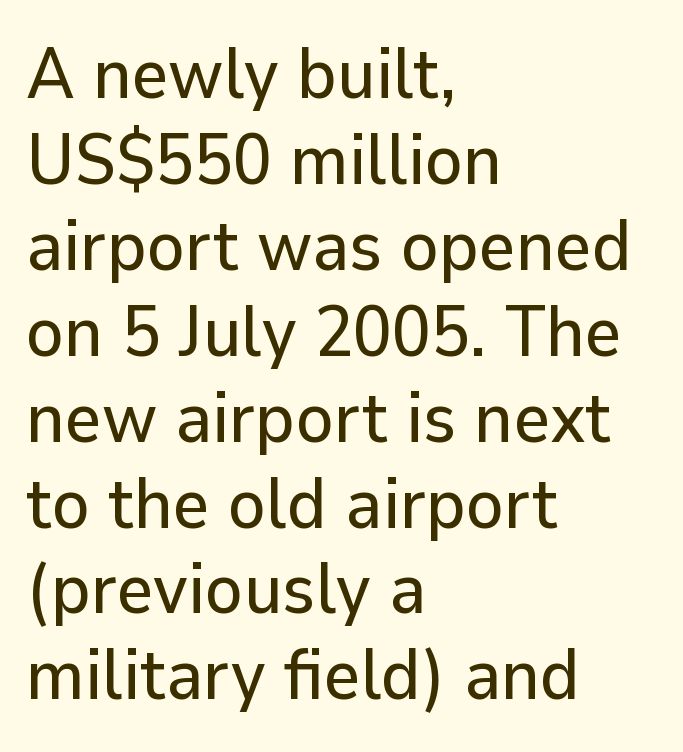
{"serif": "no", "italic": "no", "width": "normal", "stroke_contrast": "low", "x_height": "medium", "monospaced": "no", "underline": "no", "align": "left", "line_spacing_ratio": 1.21, "letter_spacing": "normal", "letter_spacing_em": 0.0, "glyph_px": 71}
